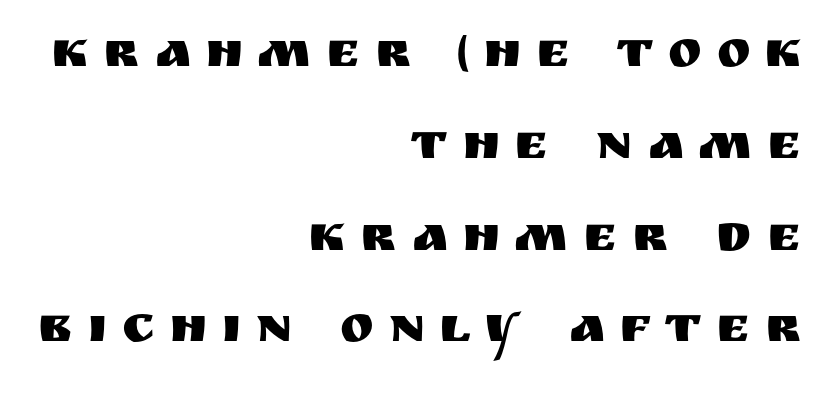
Q: Is the text italic (slanted)? A: No, it is upright.
Q: Is the typeface a serif or a sans-serif typeface? A: Sans-serif.
Q: Is the text underlined? A: No.
Q: How is the paragraph aligned? A: Right-aligned.
Q: Is the spacing between letters normal or unusually wide? A: Unusually wide.
Q: Width (condensed, normal, or wide)? A: Normal.
Q: Stroke contrast? A: Medium.
Q: x-height? A: Large.
Q: Monospaced? A: No.
